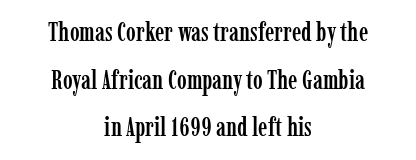
Decoration check: the copy has no underline. Short note: letters normally spaced. This rendering uses center alignment, leaving both contours irregular but symmetric. The letters stand straight up with perfectly vertical stems.
